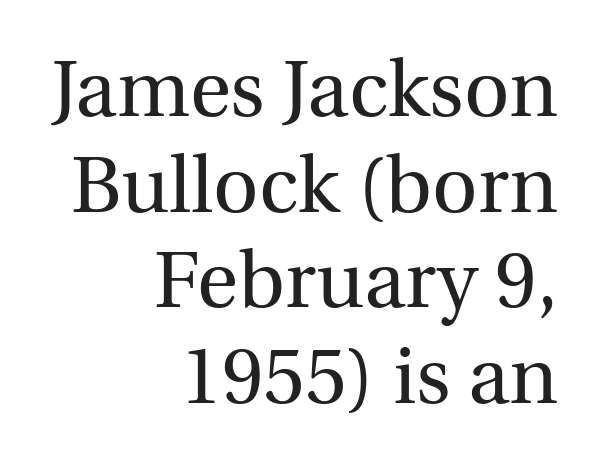
{"serif": "yes", "italic": "no", "bold": "no", "weight": "regular", "width": "normal", "x_height": "medium", "monospaced": "no", "underline": "no", "align": "right", "line_spacing_ratio": 1.21, "letter_spacing": "normal", "letter_spacing_em": 0.0, "glyph_px": 79}
